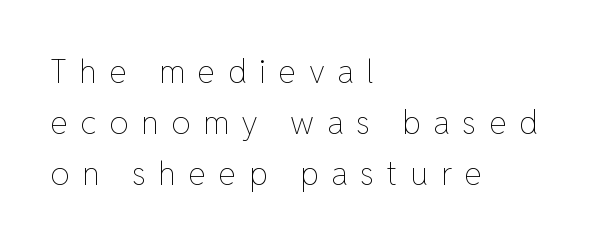
Loose tracking; the words dissolve into strings of separated letters. Line spacing here is normal. Posture: vertical. The passage shown is not bold in any degree. The glyphs are unaccompanied by any horizontal stroke below them.
